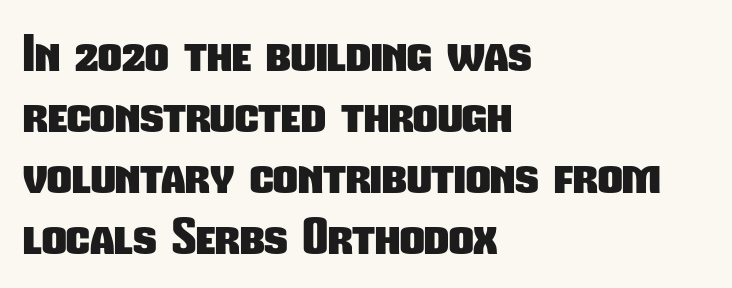
Normally led — the rows are evenly, conventionally spaced. This is heavy type, rendered in bold. A student would call this left alignment; a typographer would say flush left, rag right. The letterforms sit shoulder to shoulder at normal distance. Proportional: the letters do not fall into vertical columns.
